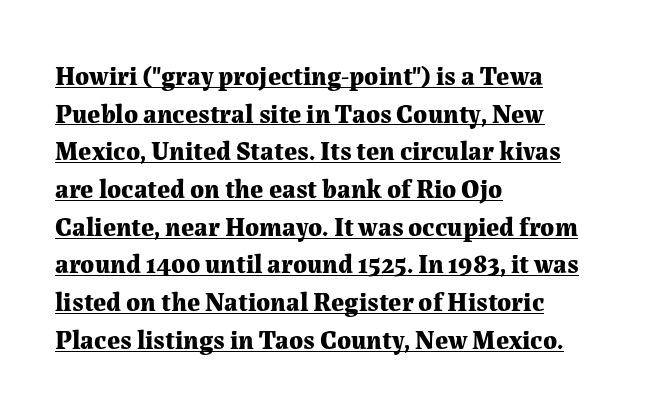
Is there much room between lines? A standard amount, neither cramped nor airy. Caption: multi-line text, flush left, ragged right. Posture: vertical. Students, note that the glyphs here touch the page at normal intervals. What decoration does the sample have? An underline.
